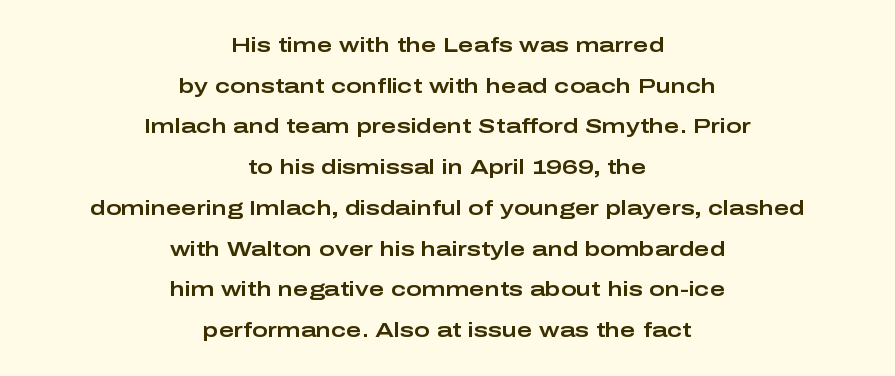
Q: Is the text italic (slanted)? A: No, it is upright.
Q: Is the text underlined? A: No.
Q: How is the paragraph aligned? A: Centered.
Q: Is the spacing between letters normal or unusually wide? A: Normal.
Q: Is the spacing between lines tight, normal or loose? A: Loose.
